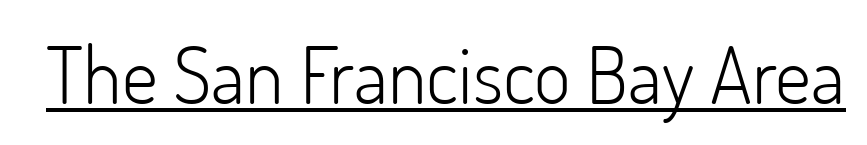
Q: Is the text bold? A: No.
Q: Is the text italic (slanted)? A: No, it is upright.
Q: Is the typeface a serif or a sans-serif typeface? A: Sans-serif.
Q: Is the text underlined? A: Yes.
Q: Is the spacing between letters normal or unusually wide? A: Normal.
Q: Width (condensed, normal, or wide)? A: Normal.
Q: Stroke contrast? A: Low.
Q: x-height? A: Small.
Q: Monospaced? A: No.
